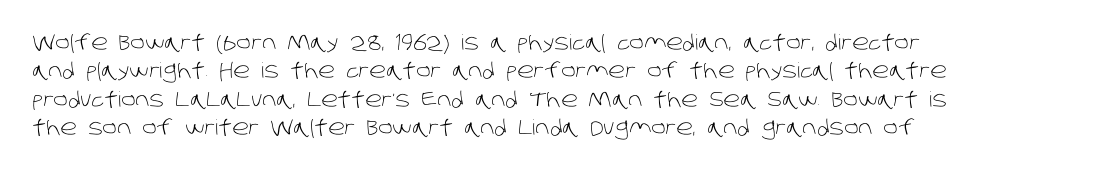
{"bold": "no", "underline": "no", "align": "left", "line_spacing": "normal", "line_spacing_ratio": 1.35, "letter_spacing": "normal", "letter_spacing_em": 0.0, "glyph_px": 21}
